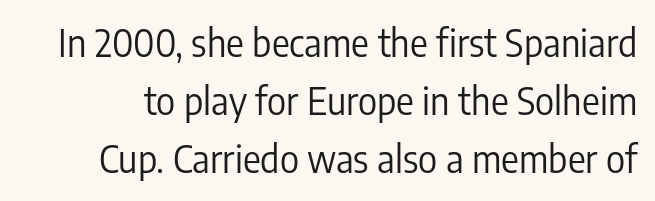
{"serif": "no", "italic": "no", "bold": "no", "weight": "regular", "width": "condensed", "stroke_contrast": "low", "x_height": "medium", "monospaced": "no", "underline": "no", "line_spacing": "normal", "line_spacing_ratio": 1.57, "letter_spacing": "normal", "letter_spacing_em": 0.0, "glyph_px": 37}
